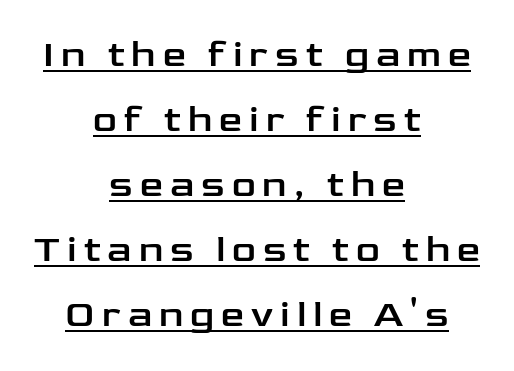
The image shows 37 px wide sans-serif type, upright; set centered, line spacing 1.76x, underlined; low stroke contrast and a medium x-height.
